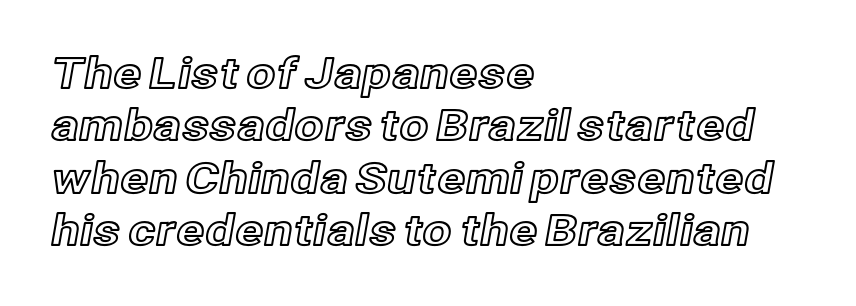
Q: Is the text italic (slanted)? A: Yes.
Q: Is the text underlined? A: No.
Q: How is the paragraph aligned? A: Left-aligned.
Q: Is the spacing between letters normal or unusually wide? A: Normal.
Q: Is the spacing between lines tight, normal or loose? A: Normal.
Q: Width (condensed, normal, or wide)? A: Normal.
Q: x-height? A: Medium.
Q: Monospaced? A: No.
